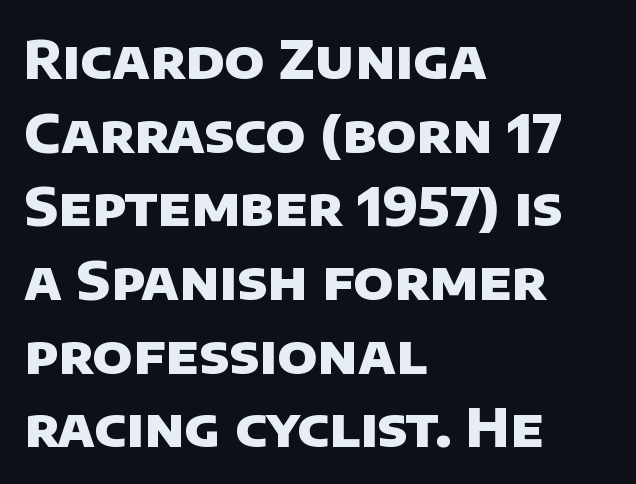
The image shows 53 px heavy sans-serif type; set left-aligned, normal line spacing (1.39x), normal letter spacing, not underlined; low stroke contrast and a large x-height.
